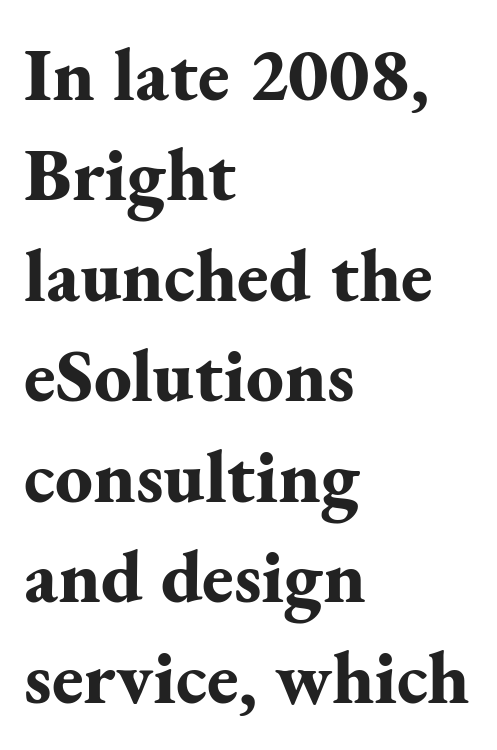
Q: Is the text bold? A: Yes.
Q: Is the text italic (slanted)? A: No, it is upright.
Q: Is the typeface a serif or a sans-serif typeface? A: Serif.
Q: Is the text underlined? A: No.
Q: How is the paragraph aligned? A: Left-aligned.
Q: Is the spacing between letters normal or unusually wide? A: Normal.
Q: Is the spacing between lines tight, normal or loose? A: Normal.
Q: Width (condensed, normal, or wide)? A: Normal.
Q: Stroke contrast? A: Medium.
Q: x-height? A: Small.
Q: Monospaced? A: No.
